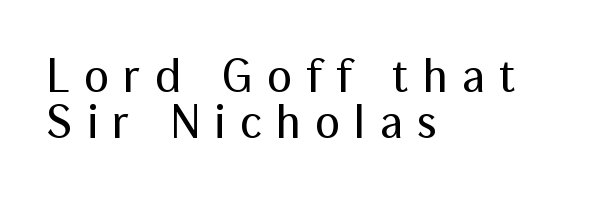
Q: Is the text bold? A: No.
Q: Is the text italic (slanted)? A: No, it is upright.
Q: Is the typeface a serif or a sans-serif typeface? A: Sans-serif.
Q: Is the text underlined? A: No.
Q: How is the paragraph aligned? A: Left-aligned.
Q: Is the spacing between letters normal or unusually wide? A: Unusually wide.
Q: Is the spacing between lines tight, normal or loose? A: Tight.
Q: Width (condensed, normal, or wide)? A: Normal.
Q: Stroke contrast? A: Medium.
Q: x-height? A: Medium.
Q: Monospaced? A: No.
